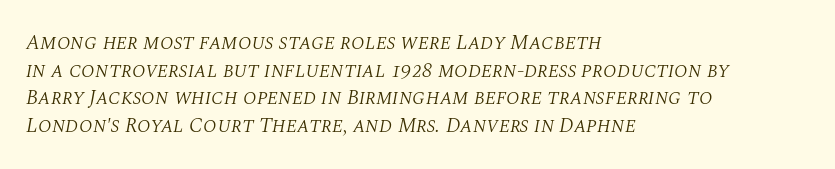
Q: Is the text bold? A: No.
Q: Is the text italic (slanted)? A: Yes, it leans right by about 10 degrees.
Q: Is the text underlined? A: No.
Q: How is the paragraph aligned? A: Left-aligned.
Q: Is the spacing between letters normal or unusually wide? A: Normal.
Q: Is the spacing between lines tight, normal or loose? A: Normal.
